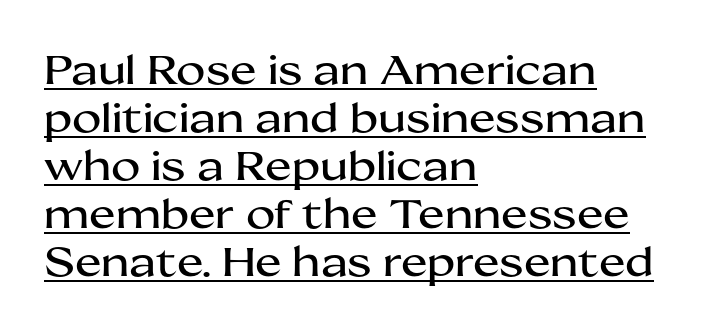
The image shows 40 px wide type, upright; set left-aligned, line spacing 1.2x, normal letter spacing, underlined; medium stroke contrast and a medium x-height.
